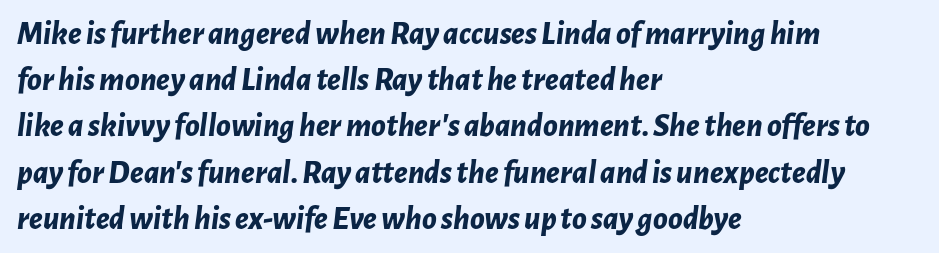
The image shows 33 px bold type, italic (leaning right); set left-aligned, normal line spacing (1.4x), normal letter spacing, not underlined; low stroke contrast and a medium x-height.
